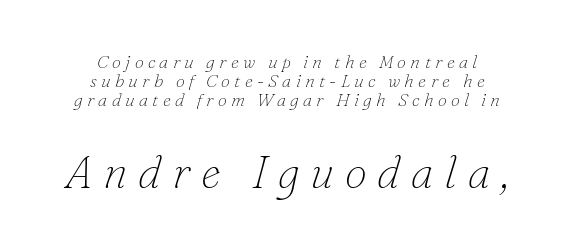
The image shows 45 px thin serif type, italic (leaning right); set centered, tight line spacing (1.06x), unusually wide letter spacing (+0.24 em), not underlined; the second (bottom) block is 2.5x larger; low stroke contrast and a small x-height.
